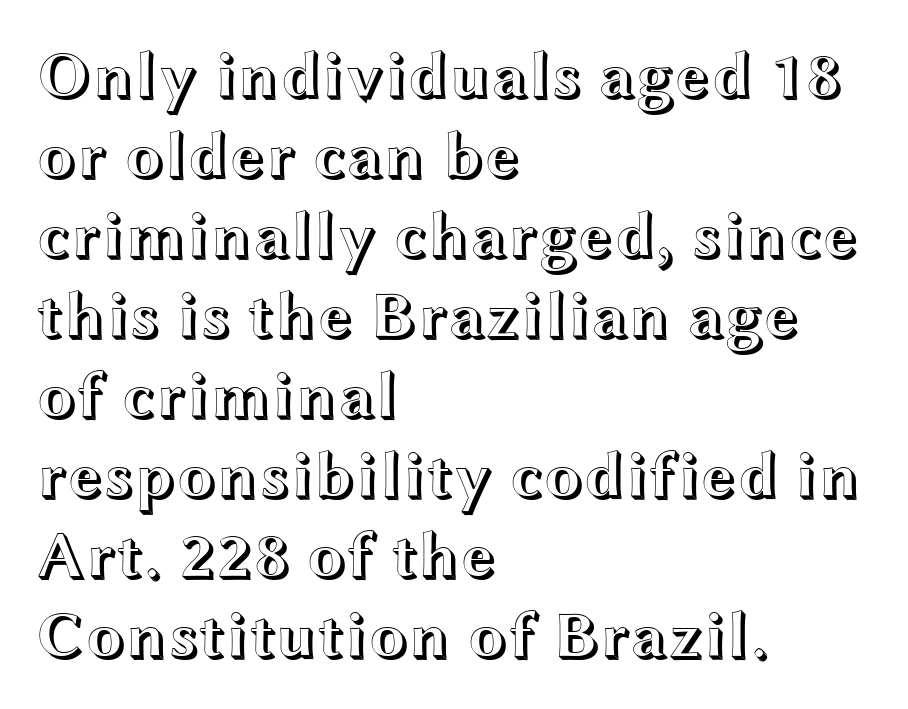
The image shows 65 px wide type, upright; set left-aligned, line spacing 1.23x, normal letter spacing, not underlined; a medium x-height.
